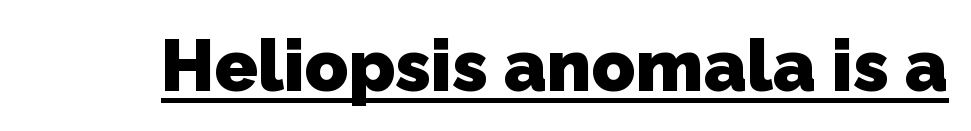
The image shows 72 px heavy sans-serif type; set normal letter spacing, underlined; low stroke contrast and a medium x-height.
